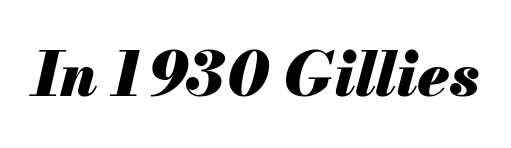
Q: Is the text bold? A: Yes.
Q: Is the text italic (slanted)? A: Yes, it leans right by about 13 degrees.
Q: Is the text underlined? A: No.
Q: Is the spacing between letters normal or unusually wide? A: Normal.
Q: Width (condensed, normal, or wide)? A: Normal.
Q: Stroke contrast? A: Medium.
Q: x-height? A: Small.
Q: Monospaced? A: No.
